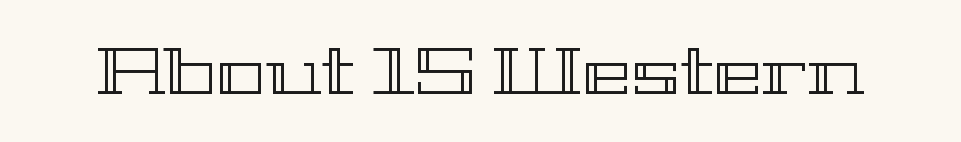
Q: Is the text italic (slanted)? A: No, it is upright.
Q: Is the text underlined? A: No.
Q: Is the spacing between letters normal or unusually wide? A: Normal.
Q: Width (condensed, normal, or wide)? A: Wide.
Q: x-height? A: Medium.
Q: Monospaced? A: No.
